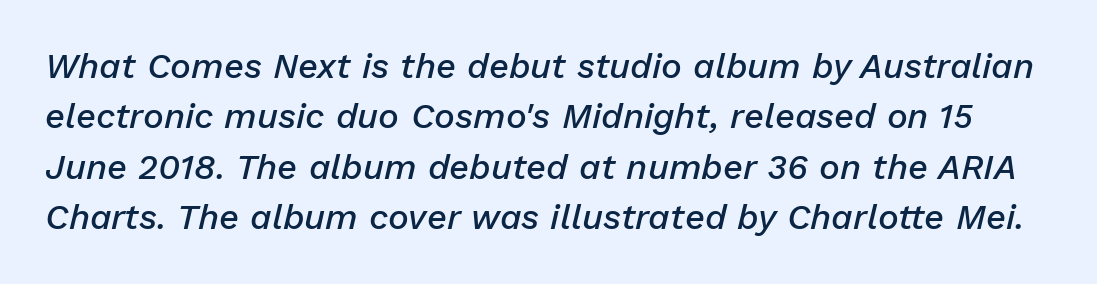
Q: Is the text bold? A: Semi-bold.
Q: Is the text italic (slanted)? A: Yes, it leans right by about 13 degrees.
Q: Is the text underlined? A: No.
Q: Is the spacing between letters normal or unusually wide? A: Normal.
Q: Is the spacing between lines tight, normal or loose? A: Normal.
Q: Width (condensed, normal, or wide)? A: Normal.
Q: Stroke contrast? A: Low.
Q: x-height? A: Medium.
Q: Monospaced? A: No.
